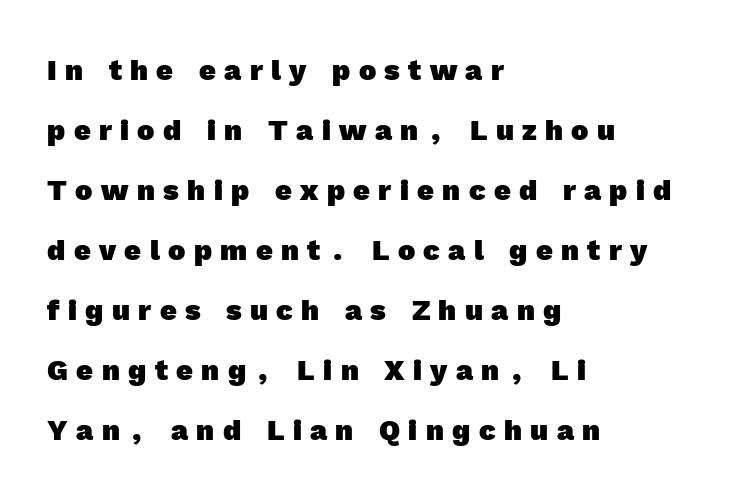
Q: Is the text bold? A: Yes.
Q: Is the typeface a serif or a sans-serif typeface? A: Sans-serif.
Q: Is the text underlined? A: No.
Q: How is the paragraph aligned? A: Left-aligned.
Q: Is the spacing between letters normal or unusually wide? A: Unusually wide.
Q: Is the spacing between lines tight, normal or loose? A: Loose.
Q: Width (condensed, normal, or wide)? A: Normal.
Q: x-height? A: Medium.
Q: Monospaced? A: No.
